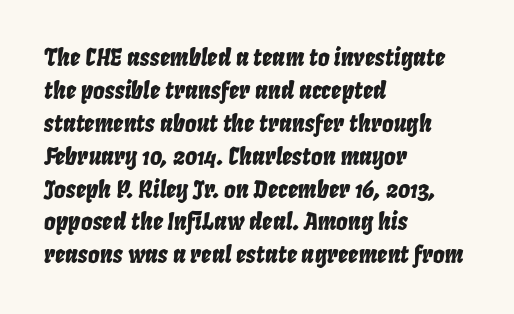
These lines sit exactly where default settings would place them. The lines in this sample share a left origin and differ only in where they stop. The space beneath each line is pristine and unruled. You can tell it's italic because the verticals aren't actually vertical. The face used here is rendered with its standard letterfit.
